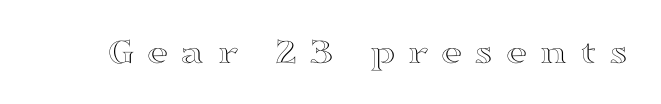
This sample uses expanded letter spacing, leaving extra air between glyphs. Character widths vary here, with narrow letters taking less room than wide ones. Descenders hang freely into open space. The lettering holds an erect, upright posture throughout.
